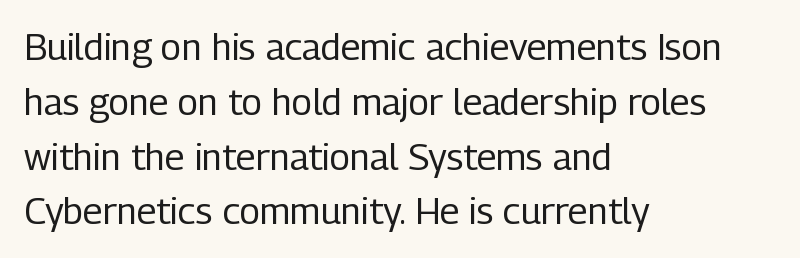
The font sits on the lighter half of the weight spectrum, regular included. The typesetter chose a ragged-right arrangement here. Evenly set lines give the paragraph a standard silhouette. This sample has the flowing, uneven cadence of proportional lettering.
